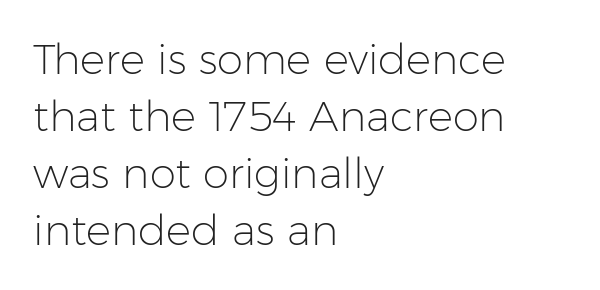
Q: Is the text bold? A: No.
Q: Is the text italic (slanted)? A: No, it is upright.
Q: Is the typeface a serif or a sans-serif typeface? A: Sans-serif.
Q: Is the text underlined? A: No.
Q: How is the paragraph aligned? A: Left-aligned.
Q: Is the spacing between letters normal or unusually wide? A: Normal.
Q: Is the spacing between lines tight, normal or loose? A: Normal.
Q: Width (condensed, normal, or wide)? A: Normal.
Q: Stroke contrast? A: Low.
Q: x-height? A: Medium.
Q: Monospaced? A: No.
